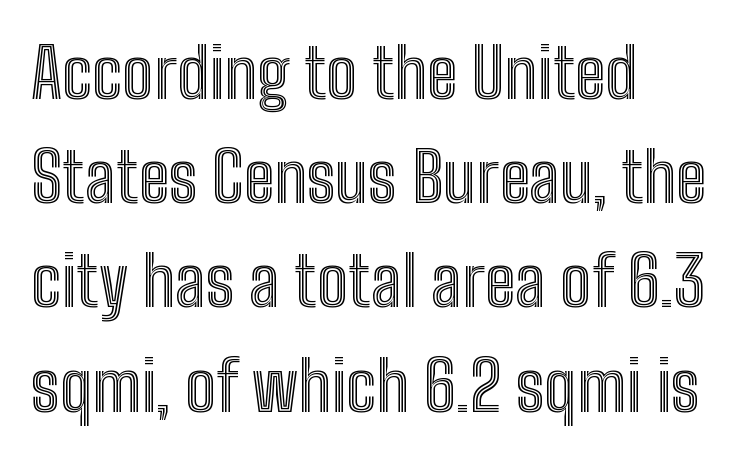
{"italic": "no", "width": "condensed", "x_height": "medium", "monospaced": "no", "underline": "no", "align": "left", "line_spacing": "normal", "line_spacing_ratio": 1.51, "letter_spacing": "normal", "letter_spacing_em": 0.0, "glyph_px": 69}
